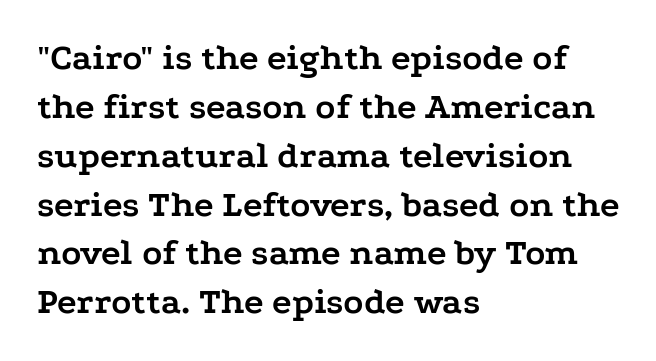
{"serif": "yes", "italic": "no", "bold": "yes", "weight": "semibold", "width": "wide", "stroke_contrast": "low", "x_height": "medium", "monospaced": "no", "underline": "no", "align": "left", "line_spacing": "normal", "line_spacing_ratio": 1.32, "letter_spacing": "normal", "letter_spacing_em": 0.0, "glyph_px": 37}
